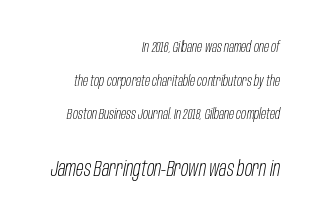
{"italic": "yes", "lean": "right", "slant_degrees": 10, "bold": "no", "underline": "no", "align": "right", "line_spacing": "loose", "line_spacing_ratio": 2.24, "letter_spacing": "normal", "letter_spacing_em": 0.0, "larger_block": "second", "size_ratio": 1.47, "glyph_px": 22}
